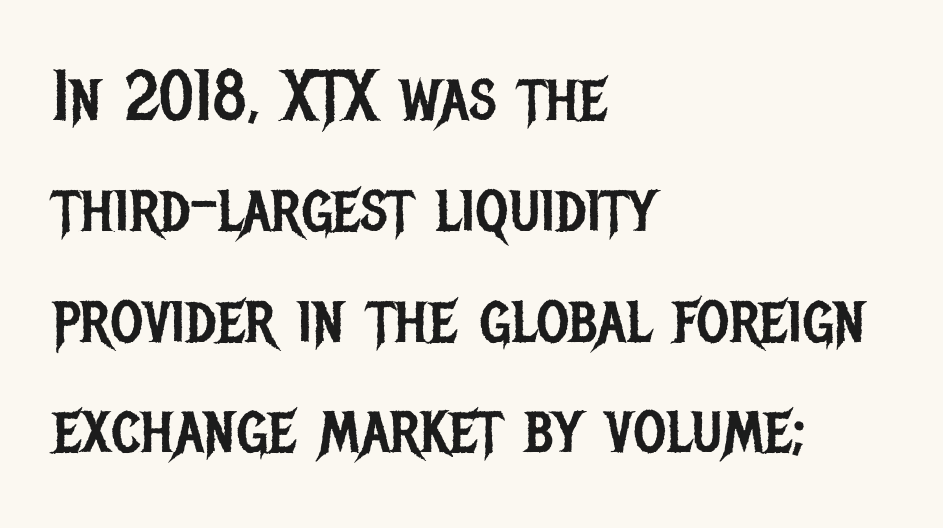
These lines are rendered in a variable-pitch font. Does extra space separate the letters? No, they use regular spacing. In terms of letterform style, serifs are entirely absent. A normal amount of white space separates one row of letters from the next. The letters stand upright; this is a roman face.
